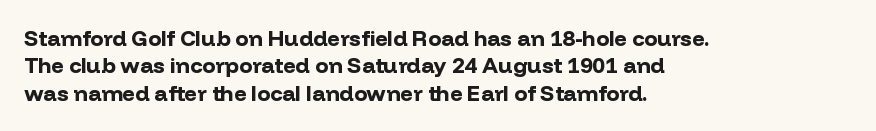
The image shows 22 px bold type, upright; set left-aligned, normal line spacing (1.25x), normal letter spacing, not underlined.
